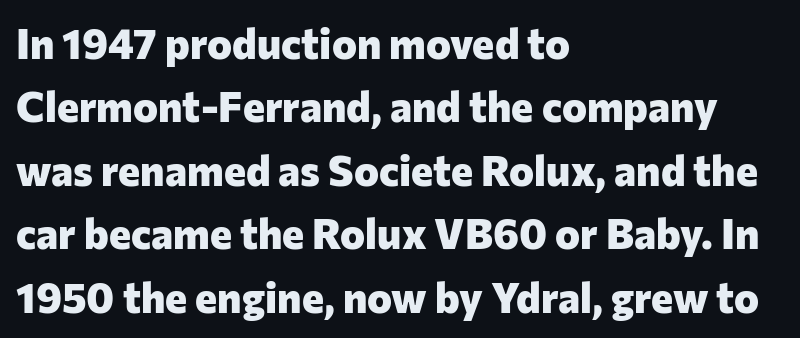
The image shows 42 px heavy sans-serif type, upright; set left-aligned, normal line spacing (1.51x), normal letter spacing, not underlined; low stroke contrast and a medium x-height.
